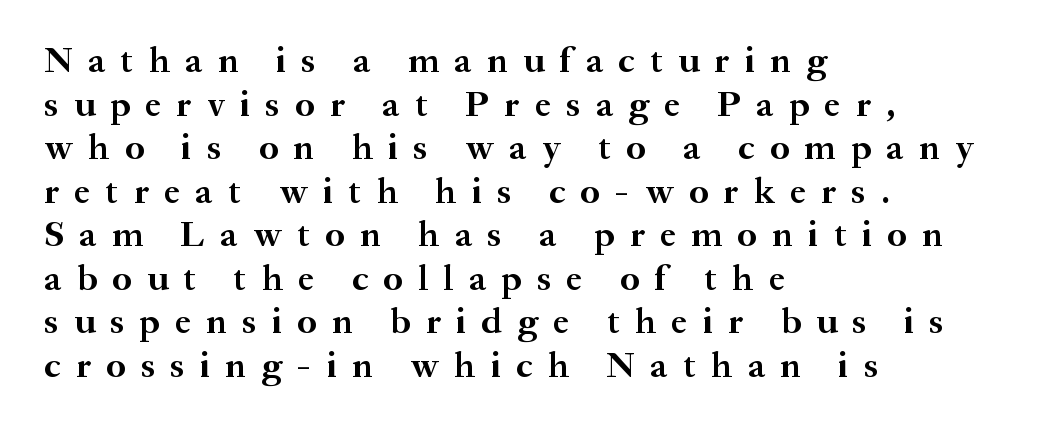
Observe the serifs anchoring each vertical stroke in this sample. A typesetter would call this proportional, since set widths differ per character. Its strokes are broad and dark, the hallmark of bold type. Short note: letters widely spaced. The setting favours the left margin, as ordinary paragraphs usually do. The lettering stays uniformly vertical, giving the passage a roman look.
